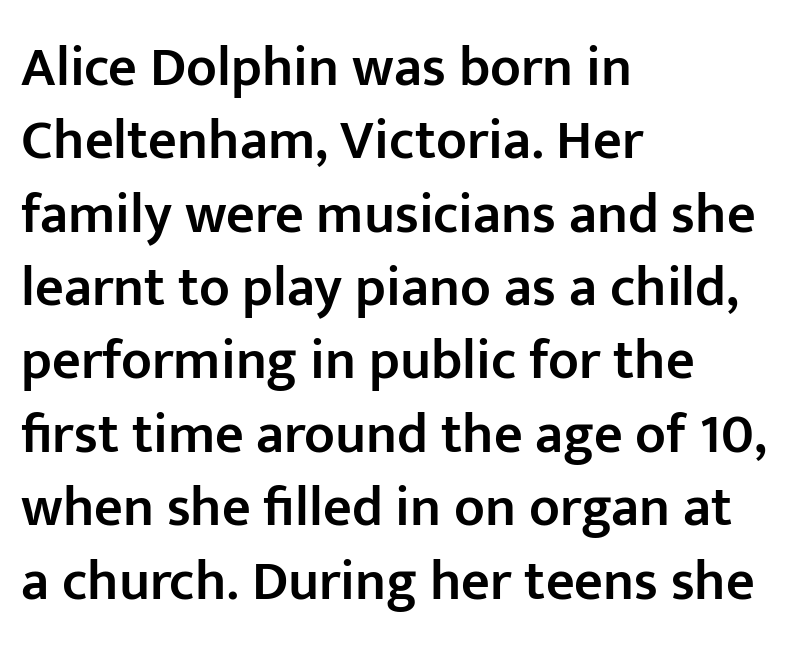
Q: Is the text bold? A: Semi-bold.
Q: Is the text italic (slanted)? A: No, it is upright.
Q: Is the typeface a serif or a sans-serif typeface? A: Sans-serif.
Q: Is the text underlined? A: No.
Q: How is the paragraph aligned? A: Left-aligned.
Q: Is the spacing between letters normal or unusually wide? A: Normal.
Q: Is the spacing between lines tight, normal or loose? A: Normal.
Q: Width (condensed, normal, or wide)? A: Normal.
Q: Stroke contrast? A: Low.
Q: x-height? A: Medium.
Q: Monospaced? A: No.
